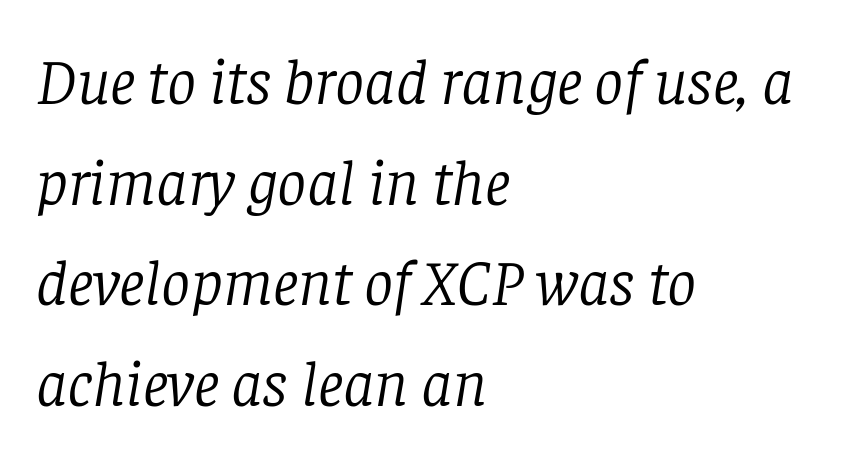
The image shows 65 px light serif type, italic (leaning right); set left-aligned, normal line spacing (1.55x), normal letter spacing, not underlined; low stroke contrast and a large x-height.
